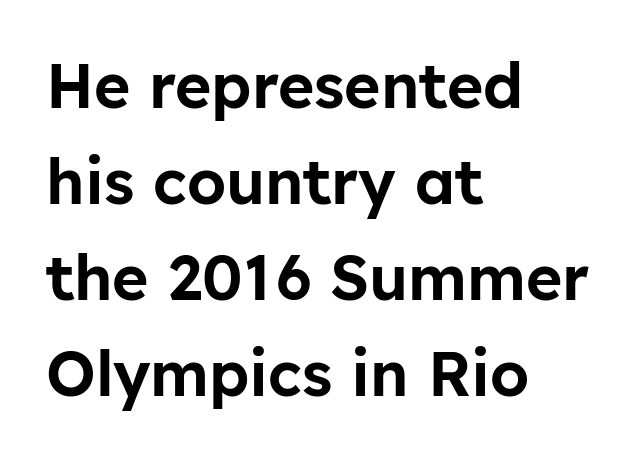
The image shows 62 px sans-serif type, upright; set left-aligned, normal line spacing (1.55x), normal letter spacing, not underlined; low stroke contrast and a medium x-height.
